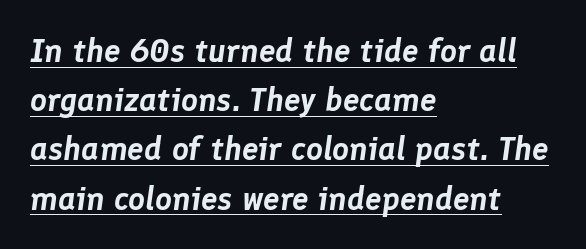
If you measured baseline to baseline, you'd find a middling distance. The face used here is proportionally spaced, like ordinary book or web type. Tracking here is standard; glyphs follow each other at the usual distance. All the whitespace from short lines collects on the right. Italic: yes, the glyphs are oblique. Glance below the letters and you will spot a drawn line.
